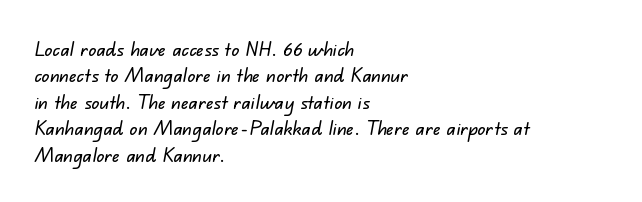
{"underline": "no", "align": "left", "line_spacing": "normal", "line_spacing_ratio": 1.32, "letter_spacing": "normal", "letter_spacing_em": 0.0, "glyph_px": 20}
